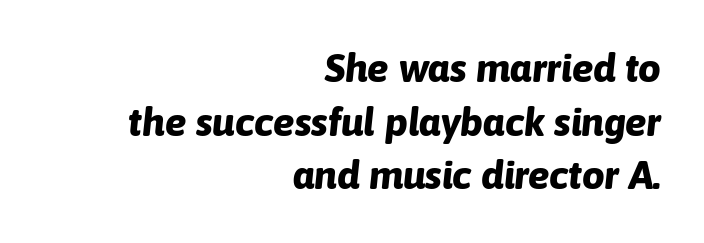
{"italic": "yes", "lean": "right", "slant_degrees": 6, "bold": "yes", "weight": "bold", "width": "normal", "stroke_contrast": "low", "x_height": "medium", "monospaced": "no", "underline": "no", "align": "right", "line_spacing": "normal", "line_spacing_ratio": 1.34, "letter_spacing": "normal", "letter_spacing_em": 0.0, "glyph_px": 40}
